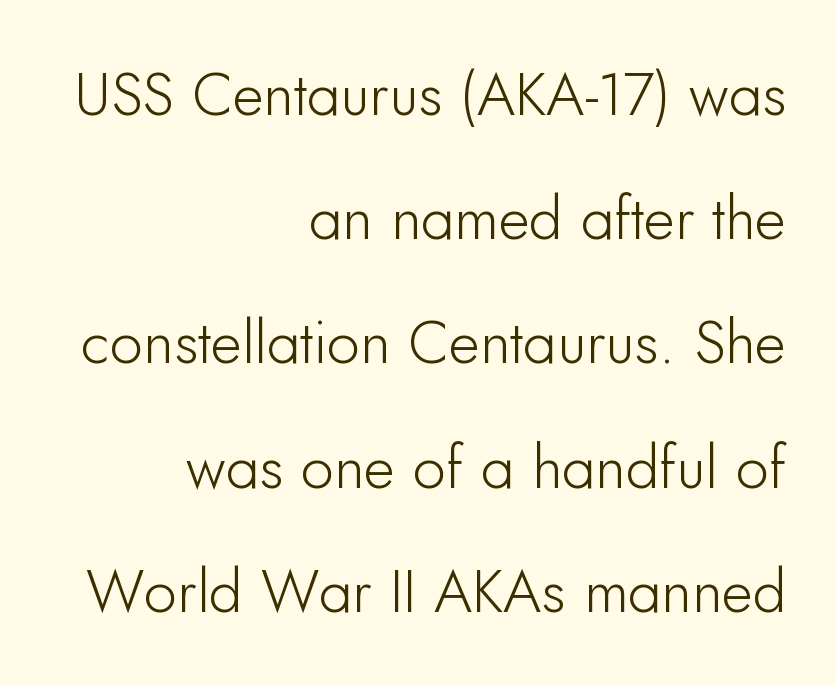
One glance says open: line gaps are wider than usual. Italic? Not at all — the glyphs are vertical. Each line ends at the same right margin while the left side varies. Look at the bottom of the vertical strokes: they stop flat, with no serifs. Decoration check: the copy has no underline. The letters advance in unequal steps, a hallmark of proportional type.
